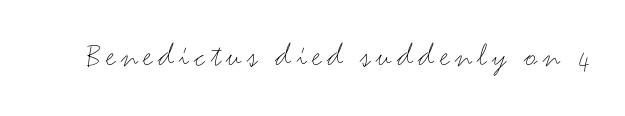
{"serif": "no", "bold": "no", "weight": "light", "width": "wide", "stroke_contrast": "medium", "x_height": "small", "monospaced": "no", "underline": "no", "glyph_px": 34}
